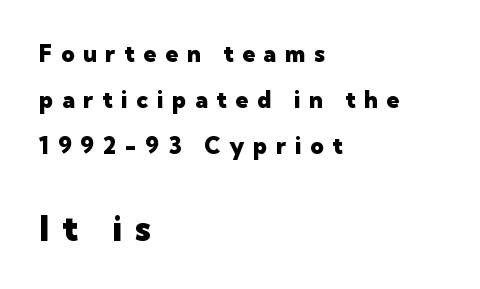
Q: Is the text bold? A: Yes.
Q: Is the text italic (slanted)? A: No, it is upright.
Q: Is the typeface a serif or a sans-serif typeface? A: Sans-serif.
Q: Is the text underlined? A: No.
Q: How is the paragraph aligned? A: Left-aligned.
Q: Is the spacing between letters normal or unusually wide? A: Unusually wide.
Q: Is the spacing between lines tight, normal or loose? A: Loose.
Q: Which block of text is set in a larger size, the first (top) or the second (bottom)? A: The second (bottom) one.
Q: Width (condensed, normal, or wide)? A: Normal.
Q: Stroke contrast? A: Low.
Q: x-height? A: Medium.
Q: Monospaced? A: No.
